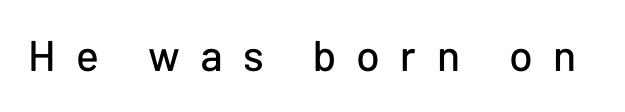
Q: Is the text italic (slanted)? A: No, it is upright.
Q: Is the typeface a serif or a sans-serif typeface? A: Sans-serif.
Q: Is the text underlined? A: No.
Q: Is the spacing between letters normal or unusually wide? A: Unusually wide.
Q: Width (condensed, normal, or wide)? A: Normal.
Q: Stroke contrast? A: Low.
Q: x-height? A: Medium.
Q: Monospaced? A: No.
